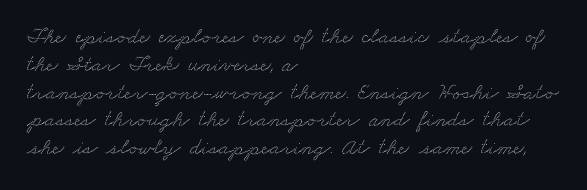
The image shows 23 px text type; set left-aligned, line spacing 1.21x, normal letter spacing, not underlined.
